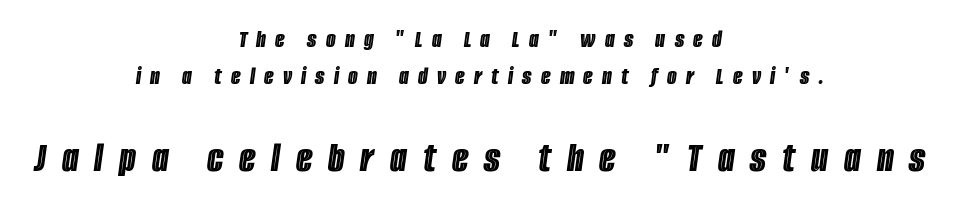
The image shows 43 px condensed type, italic (leaning right); set centered, normal line spacing (1.47x), unusually wide letter spacing (+0.37 em), not underlined; the second (bottom) block is 1.72x larger; a large x-height.
